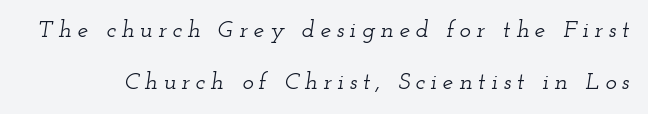
Q: Is the text italic (slanted)? A: Yes, it leans right by about 12 degrees.
Q: Is the text underlined? A: No.
Q: Is the spacing between letters normal or unusually wide? A: Unusually wide.
Q: Is the spacing between lines tight, normal or loose? A: Loose.
